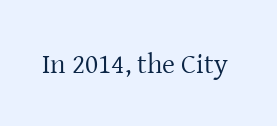
A typesetter would call this proportional, since set widths differ per character. This is roman type, the default non-slanted kind. The rendering keeps characters at their native spacing. Clear beneath every line of the passage. Old-style or modern, the face here clearly has serifs. Stems and bowls with no extra thickness — not bold.
